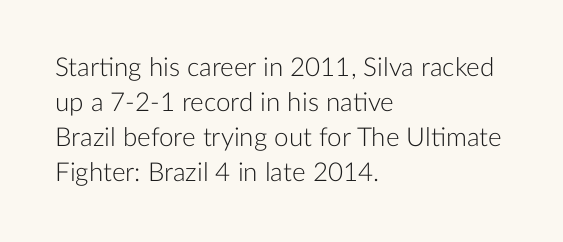
Q: Is the text bold? A: No.
Q: Is the text italic (slanted)? A: No, it is upright.
Q: Is the text underlined? A: No.
Q: How is the paragraph aligned? A: Left-aligned.
Q: Is the spacing between letters normal or unusually wide? A: Normal.
Q: Is the spacing between lines tight, normal or loose? A: Normal.
